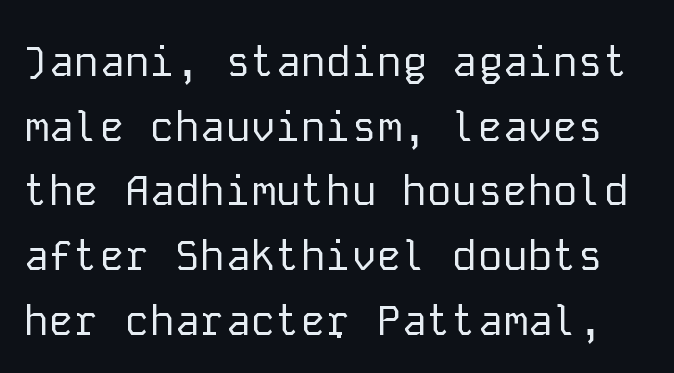
{"serif": "no", "italic": "no", "bold": "no", "weight": "regular", "width": "normal", "stroke_contrast": "low", "x_height": "medium", "monospaced": "yes", "underline": "no", "line_spacing": "normal", "line_spacing_ratio": 1.54, "letter_spacing": "normal", "letter_spacing_em": 0.0, "glyph_px": 42}
